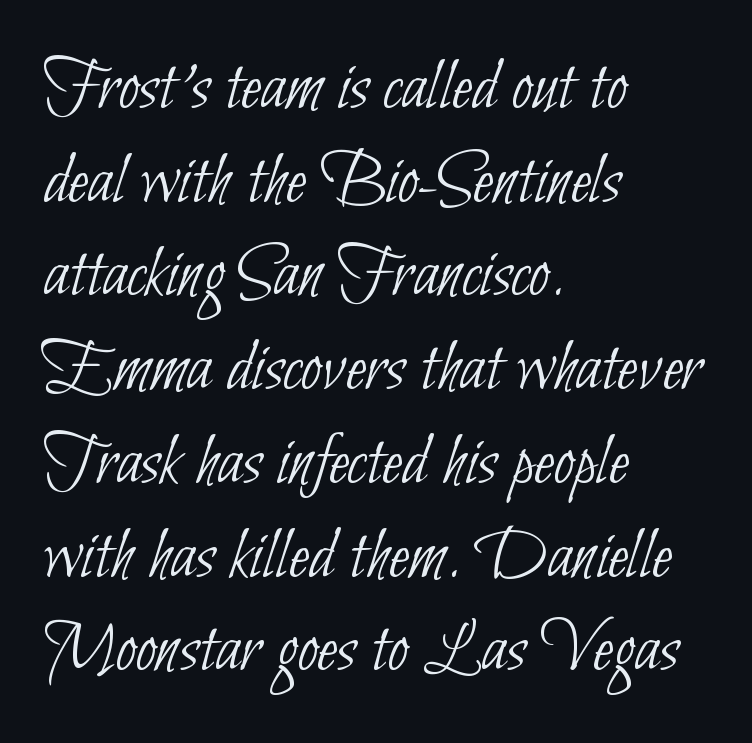
Q: Is the text bold? A: No.
Q: Is the typeface a serif or a sans-serif typeface? A: Sans-serif.
Q: Is the text underlined? A: No.
Q: How is the paragraph aligned? A: Left-aligned.
Q: Is the spacing between letters normal or unusually wide? A: Normal.
Q: Is the spacing between lines tight, normal or loose? A: Normal.
Q: Width (condensed, normal, or wide)? A: Condensed.
Q: Stroke contrast? A: Low.
Q: x-height? A: Small.
Q: Monospaced? A: No.
